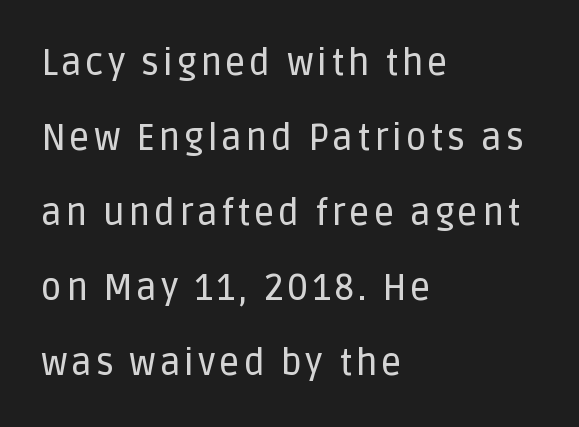
The image shows 36 px sans-serif type, upright; set left-aligned, loose line spacing (2.08x), not underlined; low stroke contrast and a large x-height.
